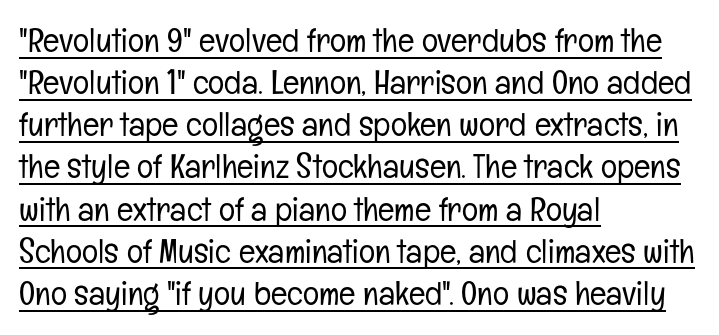
Q: Is the text bold? A: No.
Q: Is the text italic (slanted)? A: No, it is upright.
Q: Is the typeface a serif or a sans-serif typeface? A: Sans-serif.
Q: Is the text underlined? A: Yes.
Q: How is the paragraph aligned? A: Left-aligned.
Q: Is the spacing between letters normal or unusually wide? A: Normal.
Q: Width (condensed, normal, or wide)? A: Condensed.
Q: Stroke contrast? A: Low.
Q: x-height? A: Medium.
Q: Monospaced? A: No.
